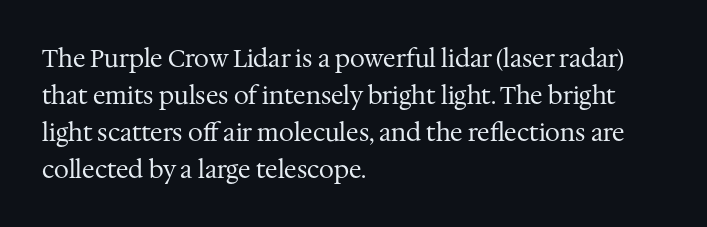
The image shows 24 px text type, upright; set left-aligned, normal line spacing (1.54x), normal letter spacing, not underlined.
